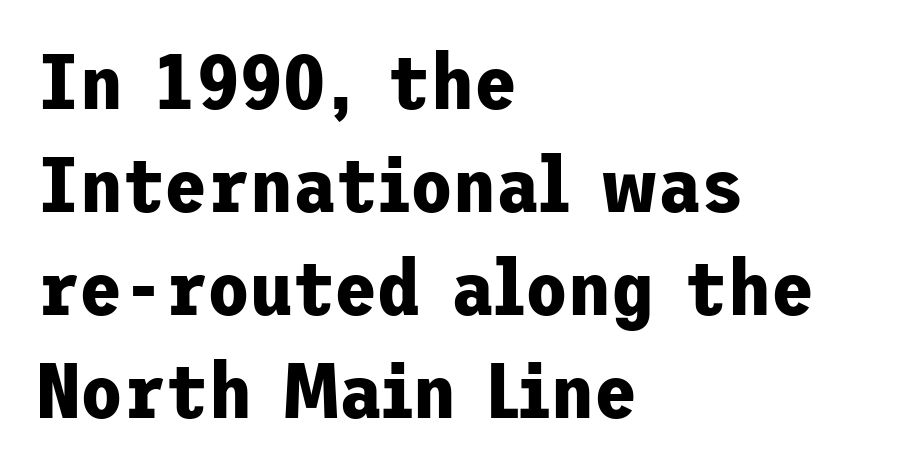
The passage shown is emphatically bold. Teacher's note: observe the even left margin — that is flush-left alignment. Descenders are the only things crossing below the line. The face used here is rendered with its standard letterfit. If you measured baseline to baseline, you'd find a middling distance. I'd call this a sans setting — the letters go barefoot.
